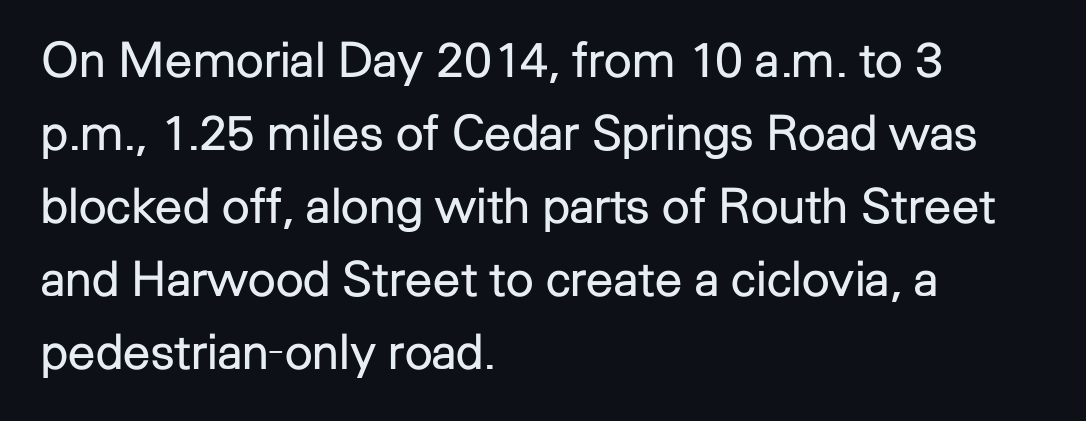
Q: Is the text bold? A: No.
Q: Is the text italic (slanted)? A: No, it is upright.
Q: Is the typeface a serif or a sans-serif typeface? A: Sans-serif.
Q: Is the text underlined? A: No.
Q: How is the paragraph aligned? A: Left-aligned.
Q: Is the spacing between letters normal or unusually wide? A: Normal.
Q: Is the spacing between lines tight, normal or loose? A: Normal.
Q: Width (condensed, normal, or wide)? A: Normal.
Q: Stroke contrast? A: Low.
Q: x-height? A: Medium.
Q: Monospaced? A: No.
